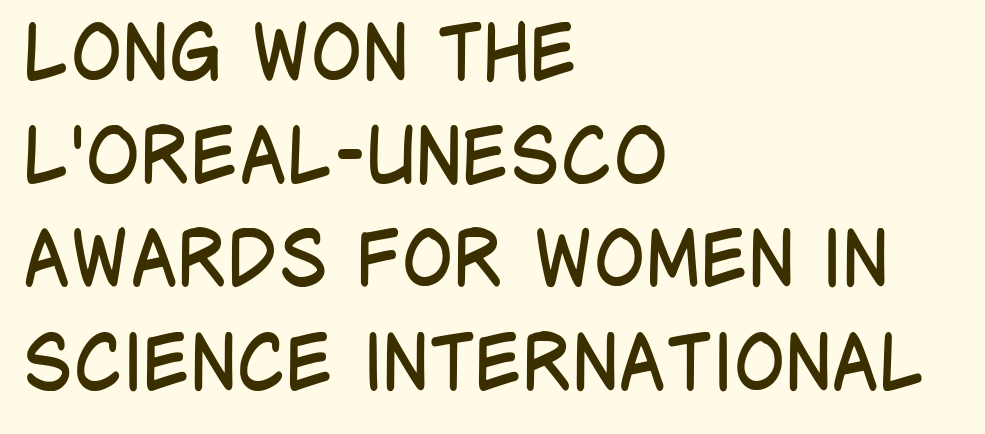
Q: Is the text bold? A: No.
Q: Is the text italic (slanted)? A: No, it is upright.
Q: Is the typeface a serif or a sans-serif typeface? A: Sans-serif.
Q: Is the text underlined? A: No.
Q: How is the paragraph aligned? A: Left-aligned.
Q: Is the spacing between letters normal or unusually wide? A: Normal.
Q: Is the spacing between lines tight, normal or loose? A: Normal.
Q: Width (condensed, normal, or wide)? A: Condensed.
Q: Stroke contrast? A: Low.
Q: x-height? A: Large.
Q: Monospaced? A: No.
